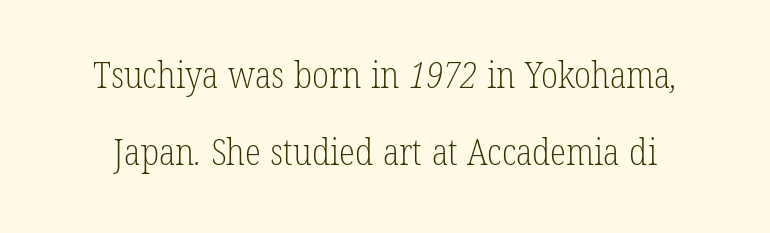
Q: Is the text bold? A: No.
Q: Is the typeface a serif or a sans-serif typeface? A: Serif.
Q: Is the text underlined? A: No.
Q: Is the spacing between letters normal or unusually wide? A: Normal.
Q: Is the spacing between lines tight, normal or loose? A: Loose.
Q: Width (condensed, normal, or wide)? A: Condensed.
Q: Stroke contrast? A: Low.
Q: x-height? A: Medium.
Q: Monospaced? A: No.
